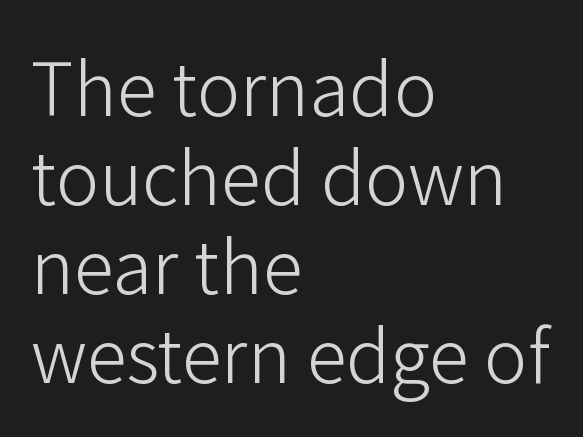
Q: Is the text bold? A: No.
Q: Is the text italic (slanted)? A: No, it is upright.
Q: Is the typeface a serif or a sans-serif typeface? A: Sans-serif.
Q: Is the text underlined? A: No.
Q: How is the paragraph aligned? A: Left-aligned.
Q: Is the spacing between letters normal or unusually wide? A: Normal.
Q: Width (condensed, normal, or wide)? A: Normal.
Q: Stroke contrast? A: Low.
Q: x-height? A: Medium.
Q: Monospaced? A: No.
